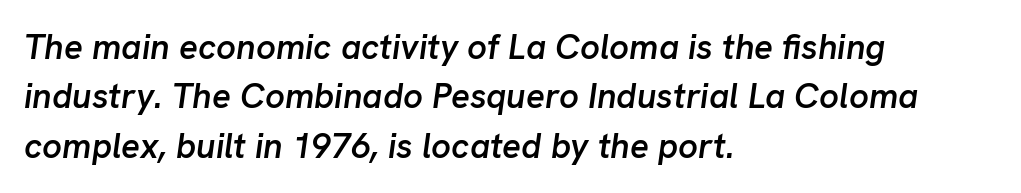
The image shows 35 px semibold type, italic (leaning right); set left-aligned, normal line spacing (1.41x), normal letter spacing, not underlined; low stroke contrast and a medium x-height.
